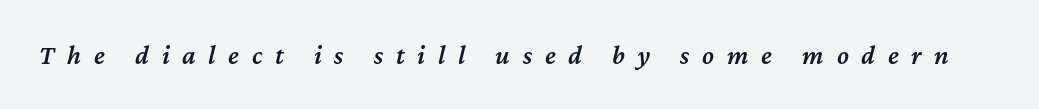
Q: Is the text bold? A: Semi-bold.
Q: Is the text italic (slanted)? A: Yes, it leans right by about 12 degrees.
Q: Is the text underlined? A: No.
Q: Is the spacing between letters normal or unusually wide? A: Unusually wide.
